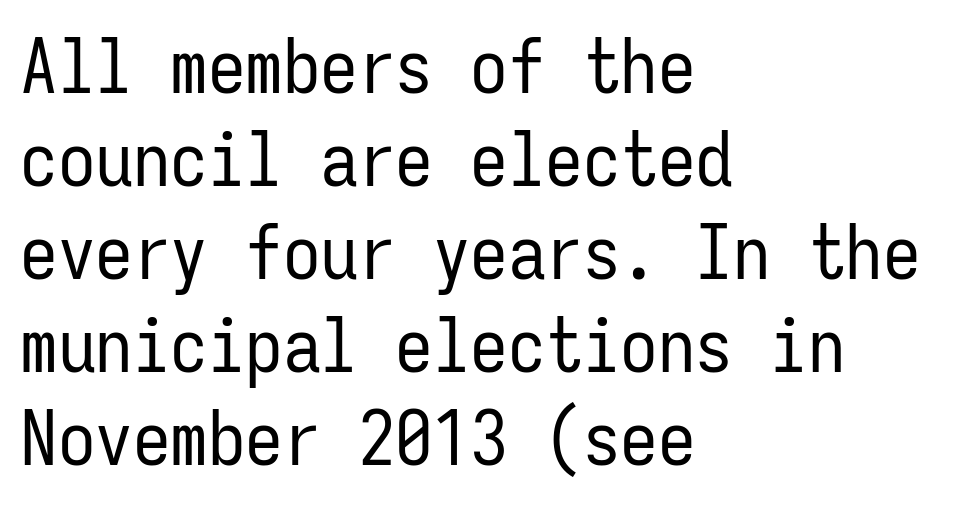
Grotesque or geometric, the face here clearly has no serifs. No letter is thick-stroked: the sample isn't bold. Note the uniform advance width — an 'i' takes as much space as an 'm'. Is the letter spacing exaggerated? No — it looks like the ordinary default. The lines are quadded left.
